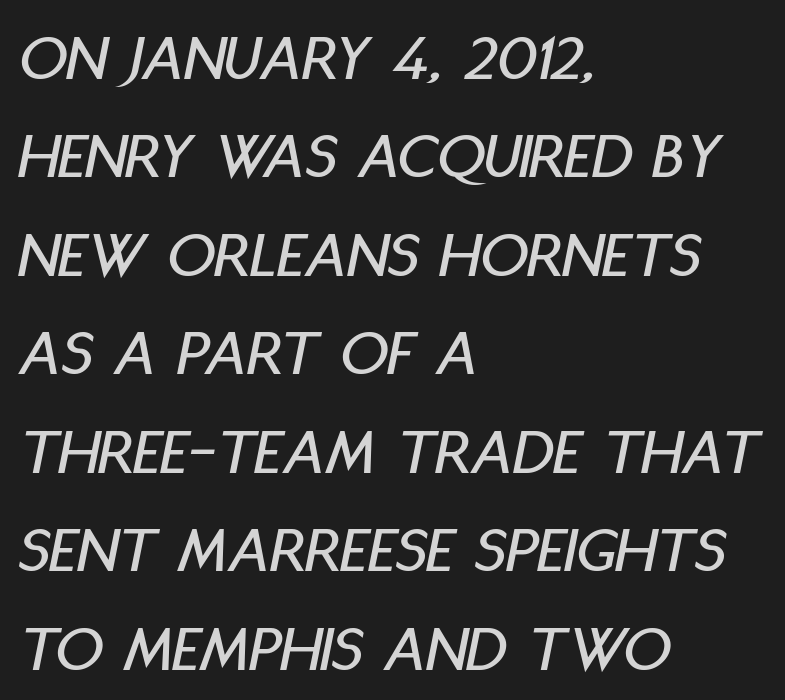
The image shows 67 px condensed type, italic (leaning right); set left-aligned, normal line spacing (1.47x), normal letter spacing, not underlined; low stroke contrast and a large x-height.
